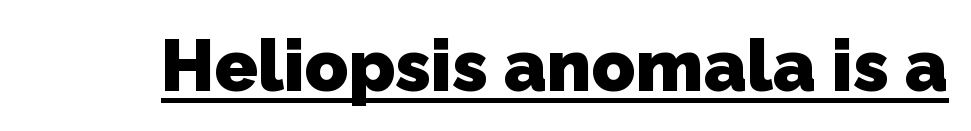
{"serif": "no", "bold": "yes", "weight": "heavy", "width": "normal", "stroke_contrast": "low", "x_height": "medium", "monospaced": "no", "underline": "yes", "letter_spacing": "normal", "letter_spacing_em": 0.0, "glyph_px": 72}
